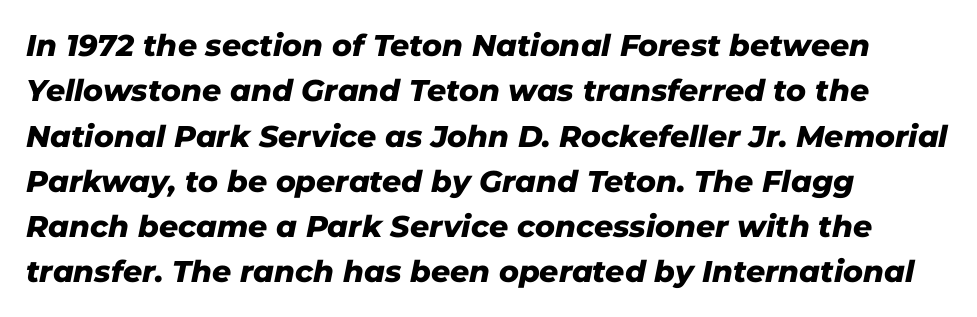
Q: Is the text bold? A: Yes.
Q: Is the text italic (slanted)? A: Yes, it leans right by about 11 degrees.
Q: Is the text underlined? A: No.
Q: How is the paragraph aligned? A: Left-aligned.
Q: Is the spacing between letters normal or unusually wide? A: Normal.
Q: Is the spacing between lines tight, normal or loose? A: Normal.
Q: Width (condensed, normal, or wide)? A: Normal.
Q: Stroke contrast? A: Low.
Q: x-height? A: Medium.
Q: Monospaced? A: No.
